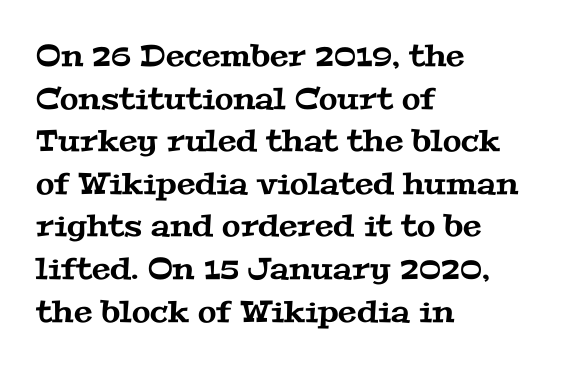
{"serif": "yes", "width": "wide", "stroke_contrast": "medium", "x_height": "medium", "monospaced": "no", "underline": "no", "align": "left", "line_spacing": "normal", "line_spacing_ratio": 1.42, "letter_spacing": "normal", "letter_spacing_em": 0.0, "glyph_px": 30}
